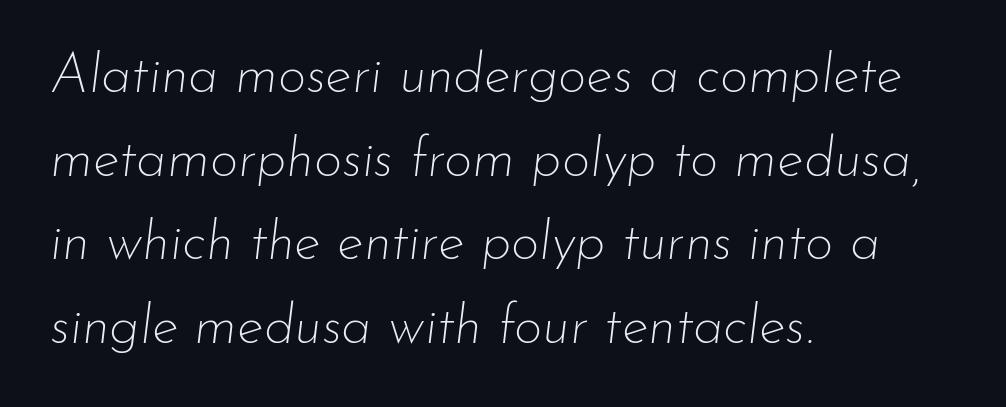
The image shows 55 px thin type, italic (leaning right); set left-aligned, normal line spacing (1.52x), normal letter spacing, not underlined; low stroke contrast and a small x-height.
